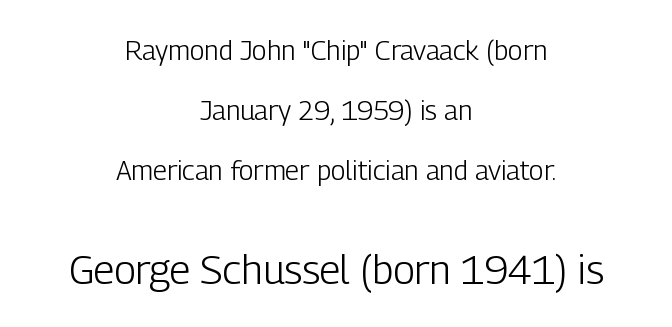
In CSS terms this would be text-align: center. There is no visible air inserted between adjacent glyphs. Grotesque or geometric, the face here clearly has no serifs. A student would notice the bottom passage is typeset larger than what precedes it. A typesetter would call this proportional, since set widths differ per character.
